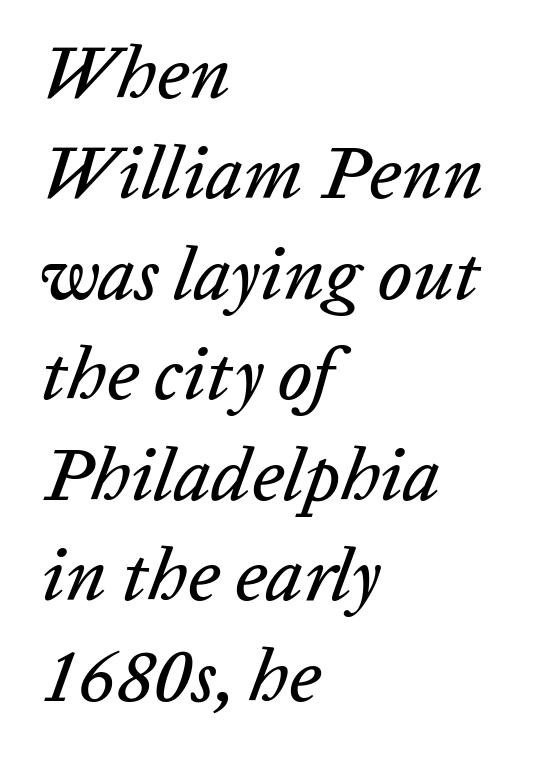
Rule under the text: the space is simply empty. A normal amount of white space separates one row of letters from the next. The passage shown leans; its letterforms are oblique. Each letter keeps its own natural width here, so spacing adapts to shape. Nothing unusual about the tracking: characters are spaced as the font intends. Does the copy run flush right? No — it runs flush left.
